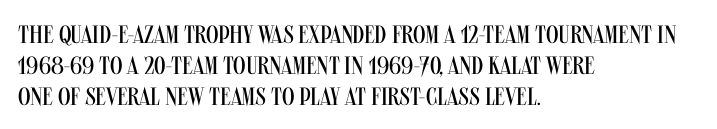
The image shows 25 px text type, upright; set left-aligned, normal line spacing (1.25x), normal letter spacing, not underlined.
